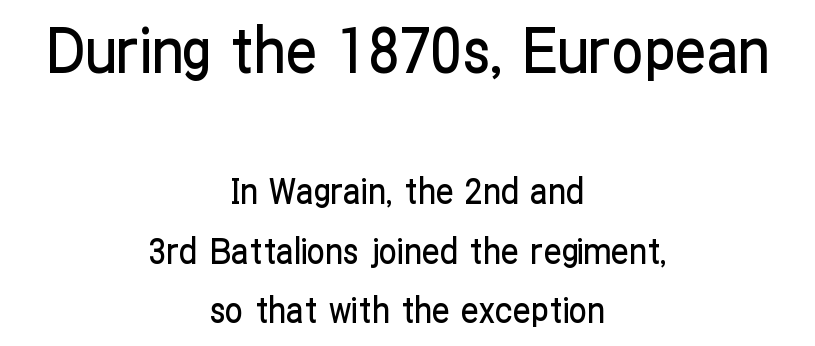
Q: Is the text italic (slanted)? A: No, it is upright.
Q: Is the typeface a serif or a sans-serif typeface? A: Sans-serif.
Q: Is the text underlined? A: No.
Q: How is the paragraph aligned? A: Centered.
Q: Is the spacing between letters normal or unusually wide? A: Normal.
Q: Is the spacing between lines tight, normal or loose? A: Normal.
Q: Which block of text is set in a larger size, the first (top) or the second (bottom)? A: The first (top) one.
Q: Width (condensed, normal, or wide)? A: Condensed.
Q: Stroke contrast? A: Low.
Q: x-height? A: Medium.
Q: Monospaced? A: No.
